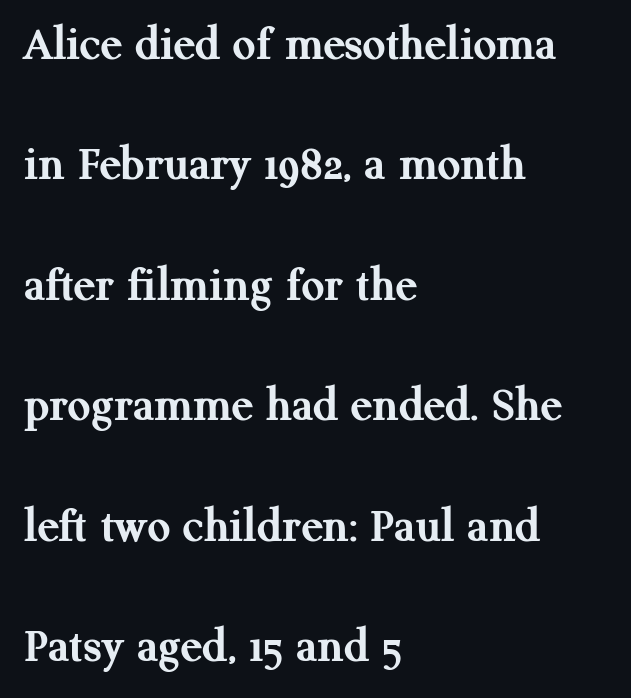
Q: Is the text bold? A: Yes.
Q: Is the text italic (slanted)? A: No, it is upright.
Q: Is the typeface a serif or a sans-serif typeface? A: Serif.
Q: Is the text underlined? A: No.
Q: How is the paragraph aligned? A: Left-aligned.
Q: Is the spacing between letters normal or unusually wide? A: Normal.
Q: Is the spacing between lines tight, normal or loose? A: Loose.
Q: Width (condensed, normal, or wide)? A: Normal.
Q: Stroke contrast? A: Medium.
Q: x-height? A: Medium.
Q: Monospaced? A: No.
